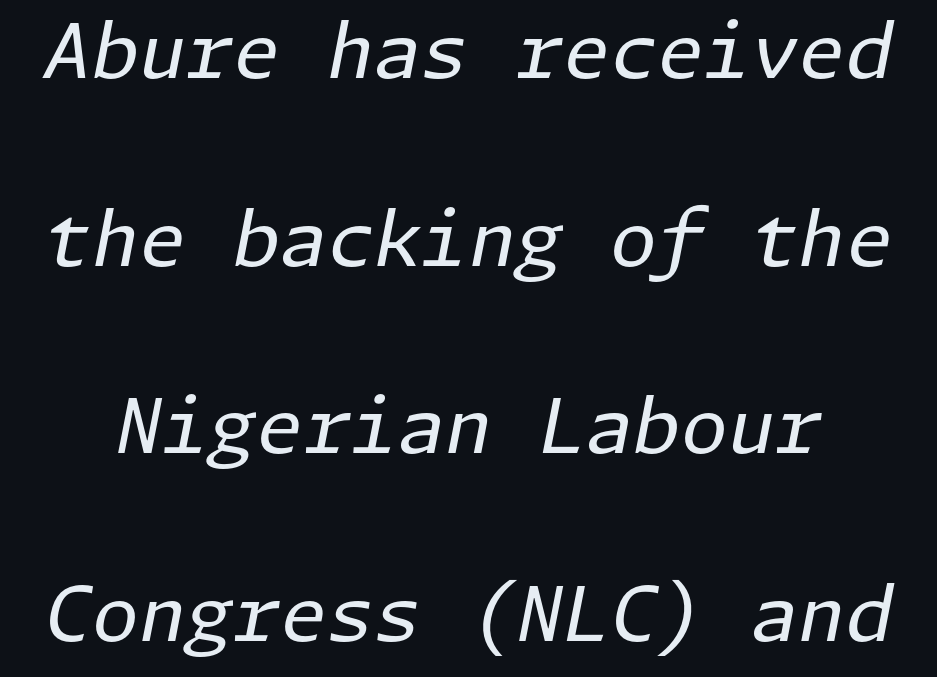
Q: Is the text bold? A: No.
Q: Is the text italic (slanted)? A: Yes, it leans right by about 11 degrees.
Q: Is the text underlined? A: No.
Q: Is the spacing between letters normal or unusually wide? A: Normal.
Q: Is the spacing between lines tight, normal or loose? A: Loose.
Q: Width (condensed, normal, or wide)? A: Normal.
Q: Stroke contrast? A: Low.
Q: x-height? A: Medium.
